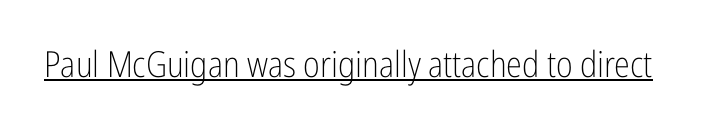
The image shows 36 px light, condensed sans-serif type, upright; set normal letter spacing, underlined; low stroke contrast and a medium x-height.
